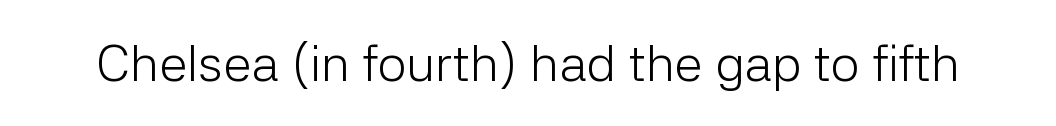
Underline: absent. Nothing heavy about these letters — not bold at all. The letters sit at their default tracking, neither squeezed nor spread. Looks like regular typesetting: each glyph gets only the width it needs. The lettering holds an erect, upright posture throughout.
